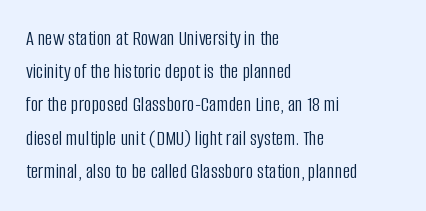
The face looks like a standard text weight, possibly lighter. Short and long lines alike share a common starting point at left. Vertically, the passage feels balanced, rows spaced as you'd expect. A bare baseline throughout the passage. Here the glyphs are tracked normally, forming tight word shapes.
